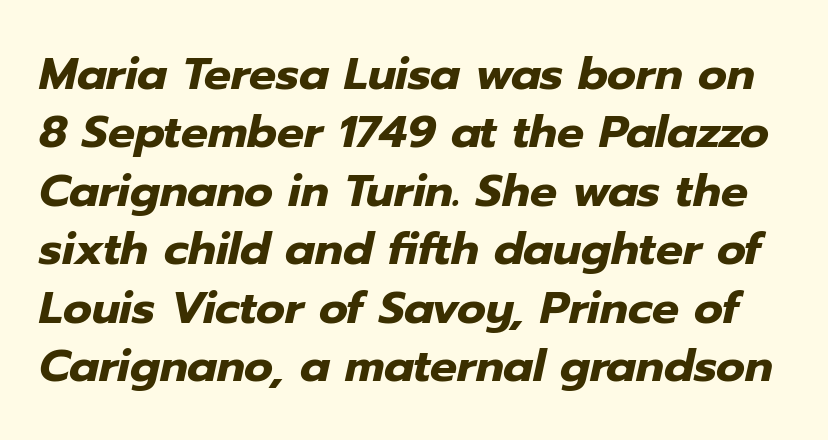
Q: Is the text bold? A: Yes.
Q: Is the text italic (slanted)? A: Yes, it leans right by about 12 degrees.
Q: Is the text underlined? A: No.
Q: Is the spacing between letters normal or unusually wide? A: Normal.
Q: Is the spacing between lines tight, normal or loose? A: Normal.
Q: Width (condensed, normal, or wide)? A: Normal.
Q: Stroke contrast? A: Low.
Q: x-height? A: Medium.
Q: Monospaced? A: No.
